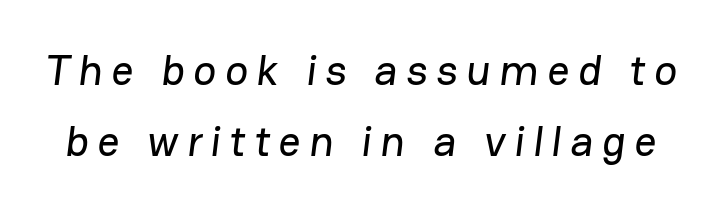
The image shows 43 px sans-serif type; set normal line spacing (1.64x), unusually wide letter spacing (+0.2 em), not underlined; low stroke contrast and a medium x-height.
